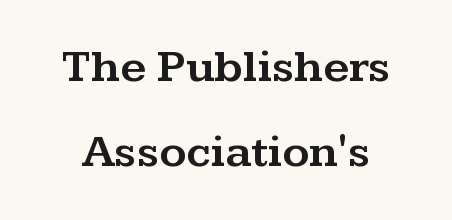
{"serif": "yes", "italic": "no", "width": "wide", "stroke_contrast": "medium", "x_height": "medium", "monospaced": "no", "underline": "no", "line_spacing_ratio": 1.84, "letter_spacing": "normal", "letter_spacing_em": 0.0, "glyph_px": 46}
